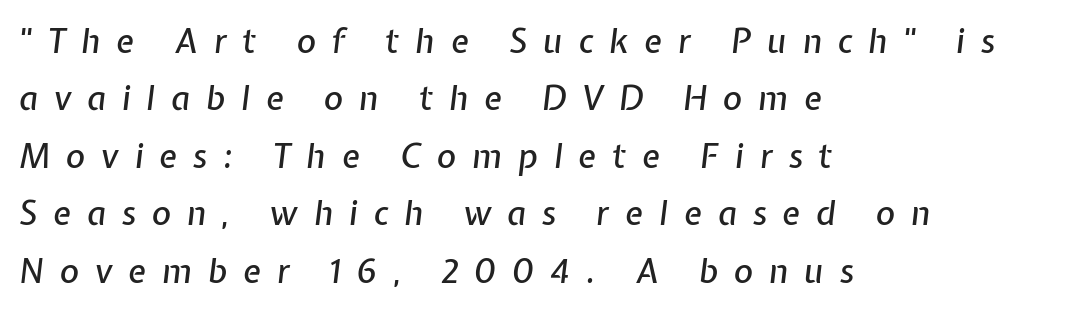
Reading down the block, your eye returns to a fixed left position each line. Character widths vary here, with narrow letters taking less room than wide ones. Underlining? Definitely not there. This sample uses an oblique cut, with every glyph tilted off the vertical. The rendering inserts visible extra space after every character.
